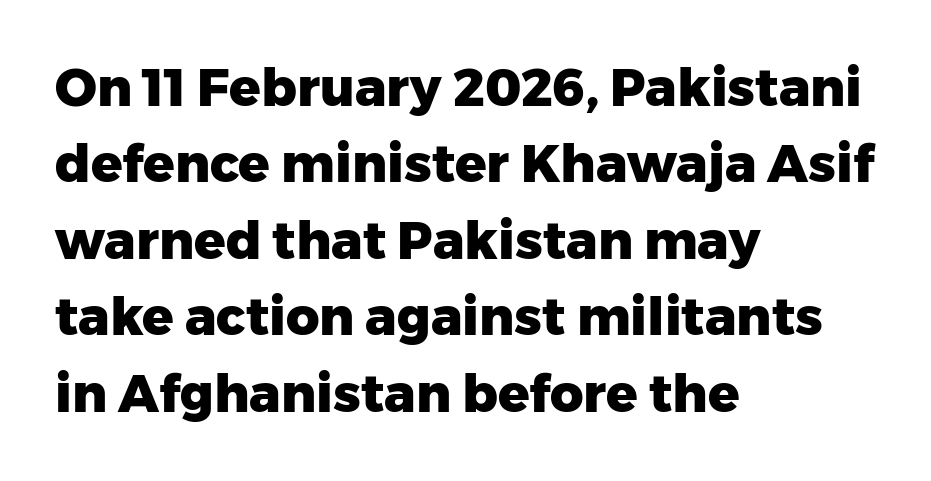
{"serif": "no", "italic": "no", "bold": "yes", "weight": "heavy", "width": "normal", "stroke_contrast": "low", "x_height": "medium", "monospaced": "no", "underline": "no", "align": "left", "line_spacing": "normal", "line_spacing_ratio": 1.47, "letter_spacing": "normal", "letter_spacing_em": 0.0, "glyph_px": 52}
